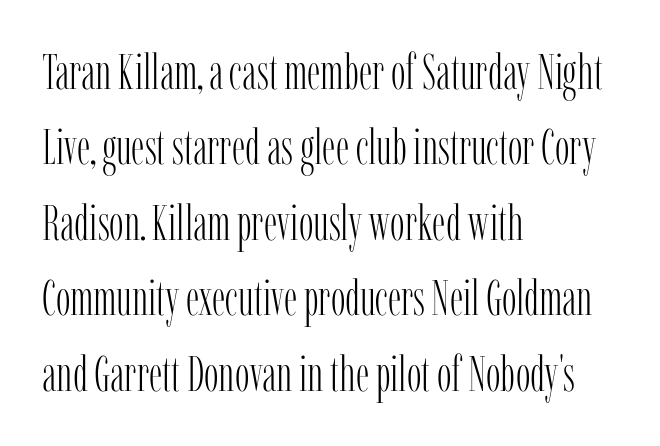
Q: Is the text bold? A: No.
Q: Is the text italic (slanted)? A: No, it is upright.
Q: Is the typeface a serif or a sans-serif typeface? A: Serif.
Q: Is the text underlined? A: No.
Q: How is the paragraph aligned? A: Left-aligned.
Q: Is the spacing between letters normal or unusually wide? A: Normal.
Q: Is the spacing between lines tight, normal or loose? A: Normal.
Q: Width (condensed, normal, or wide)? A: Condensed.
Q: Stroke contrast? A: Low.
Q: x-height? A: Medium.
Q: Monospaced? A: No.
